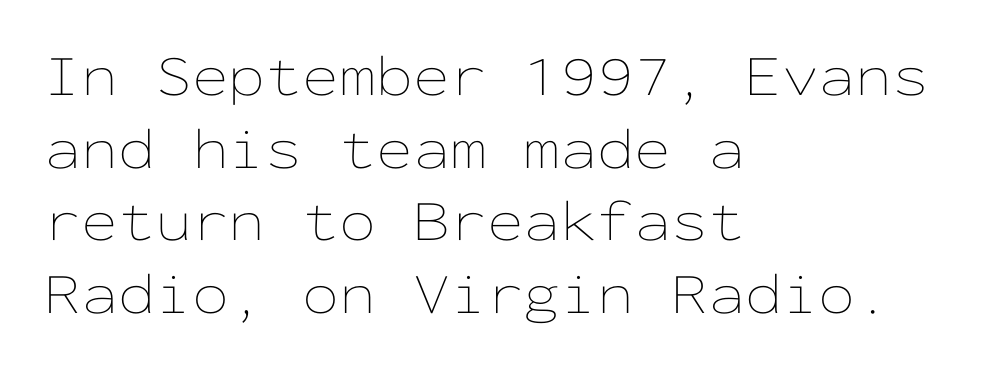
The image shows 59 px thin, wide type, upright, monospaced; set left-aligned, line spacing 1.23x, normal letter spacing, not underlined; low stroke contrast and a medium x-height.
